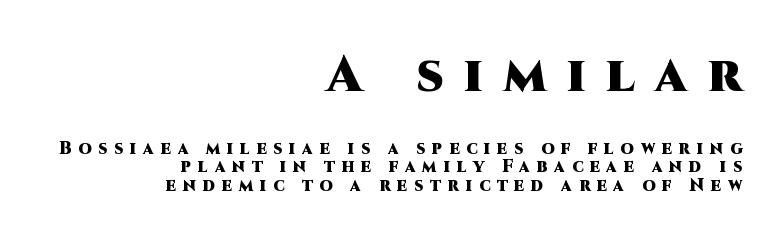
{"serif": "no", "italic": "no", "bold": "yes", "weight": "heavy", "width": "normal", "stroke_contrast": "high", "x_height": "large", "monospaced": "no", "underline": "no", "align": "right", "line_spacing": "tight", "line_spacing_ratio": 1.08, "letter_spacing": "wide", "letter_spacing_em": 0.4, "larger_block": "first", "size_ratio": 3.0, "glyph_px": 51}
